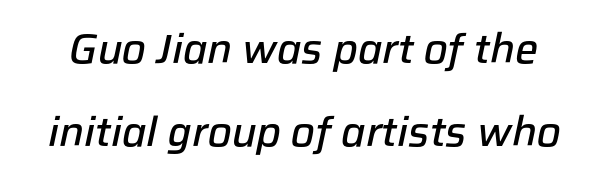
Q: Is the text bold? A: Semi-bold.
Q: Is the text italic (slanted)? A: Yes, it leans right by about 12 degrees.
Q: Is the text underlined? A: No.
Q: Is the spacing between letters normal or unusually wide? A: Normal.
Q: Is the spacing between lines tight, normal or loose? A: Loose.
Q: Width (condensed, normal, or wide)? A: Normal.
Q: Stroke contrast? A: Low.
Q: x-height? A: Medium.
Q: Monospaced? A: No.
